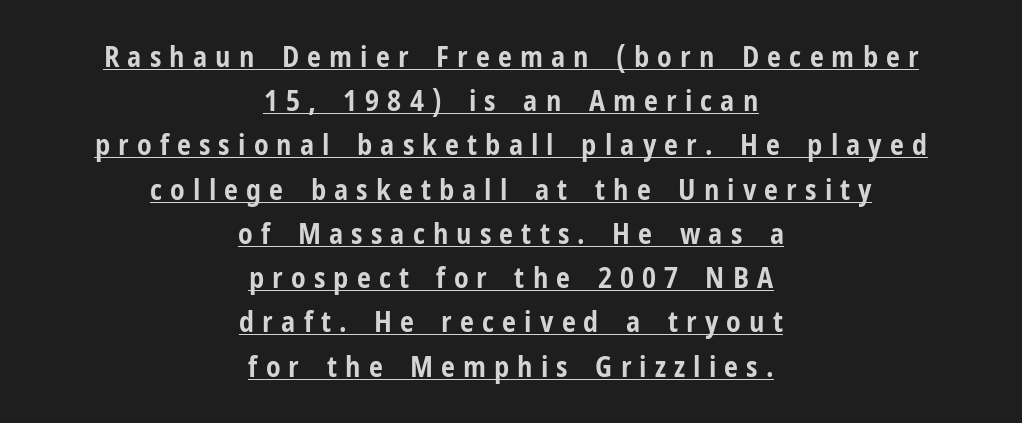
The sample has been set heavy, in full bold. Characters remain perfectly vertical along every line. Type style note: lacks serifs. The horizontal fit of the characters is loose and conspicuously gappy.
